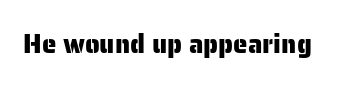
Is there any slant? The stems are plumb. Descenders are the only things crossing below the line. The line texture is even and compact thanks to regular tracking.
